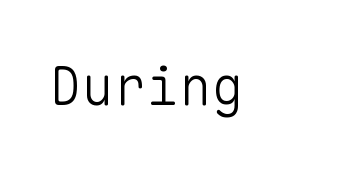
Q: Is the text bold? A: No.
Q: Is the text italic (slanted)? A: No, it is upright.
Q: Is the typeface a serif or a sans-serif typeface? A: Sans-serif.
Q: Is the text underlined? A: No.
Q: Is the spacing between letters normal or unusually wide? A: Normal.
Q: Width (condensed, normal, or wide)? A: Normal.
Q: Stroke contrast? A: Low.
Q: x-height? A: Medium.
Q: Monospaced? A: Yes.
